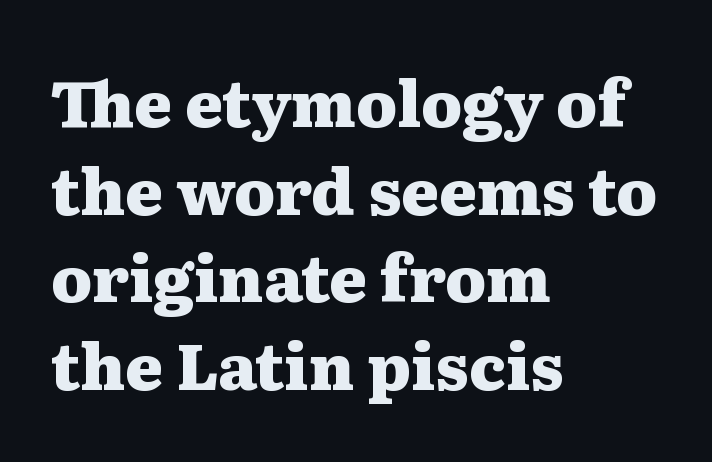
{"serif": "yes", "italic": "no", "bold": "yes", "weight": "heavy", "width": "wide", "stroke_contrast": "medium", "x_height": "medium", "monospaced": "no", "underline": "no", "align": "left", "line_spacing": "normal", "line_spacing_ratio": 1.37, "letter_spacing": "normal", "letter_spacing_em": 0.0, "glyph_px": 64}
